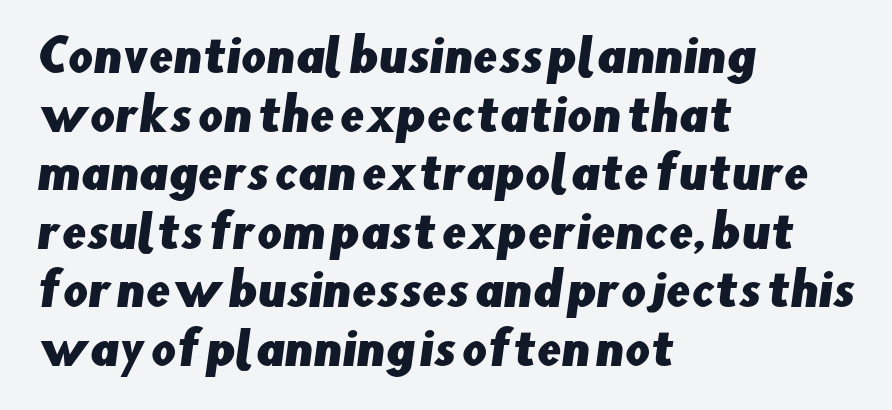
Q: Is the typeface a serif or a sans-serif typeface? A: Sans-serif.
Q: Is the text underlined? A: No.
Q: How is the paragraph aligned? A: Left-aligned.
Q: Is the spacing between letters normal or unusually wide? A: Normal.
Q: Is the spacing between lines tight, normal or loose? A: Normal.
Q: Width (condensed, normal, or wide)? A: Normal.
Q: Stroke contrast? A: Low.
Q: x-height? A: Small.
Q: Monospaced? A: No.
